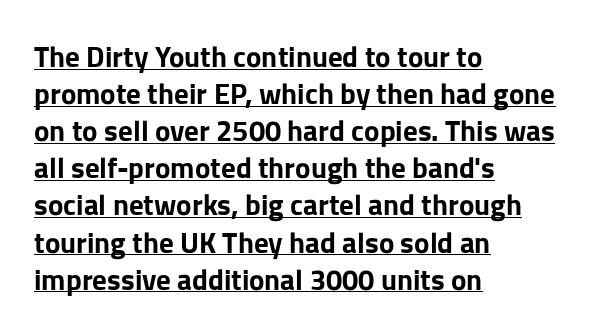
The sample's only ornament is a line tracing under the words. The rendering uses a bold face; every stroke is thick and dark. Caption: multi-line text, flush left, ragged right. Observe the absence of serifs on each vertical stroke in this sample. The letters advance in unequal steps, a hallmark of proportional type. Style check: upright.
